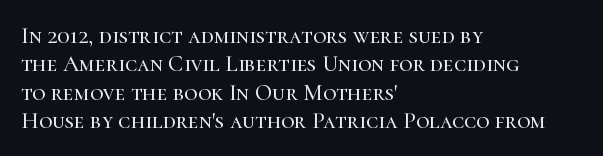
One-word summary of the alignment: left. These lines keep a tight, regular rhythm from letter to letter. Letters rest on an invisible, unmarked baseline. In terms of posture, this sample is upright.
